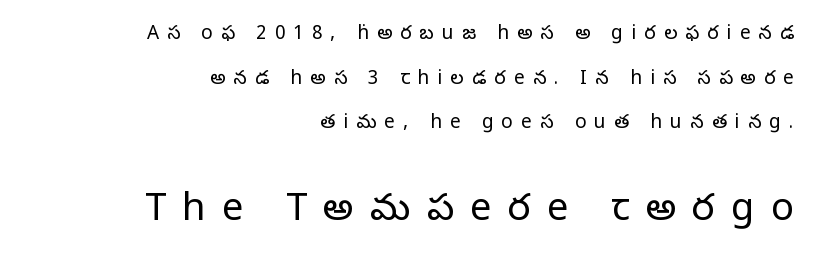
The image shows 38 px regular-weight serif type, upright; set right-aligned, loose line spacing (2.35x), unusually wide letter spacing (+0.43 em), not underlined; the second (bottom) block is 2.0x larger; low stroke contrast and a large x-height.
